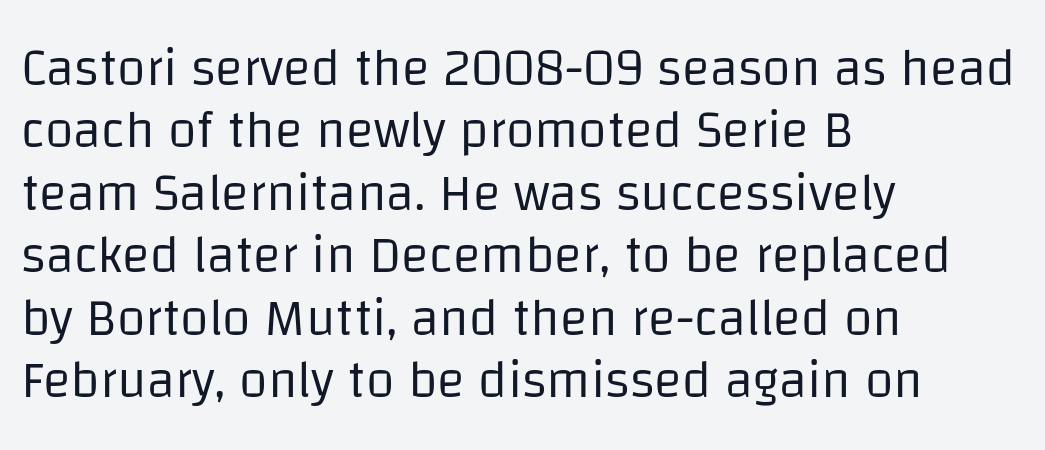
It's the straight-up-and-down kind of type. Layout note: lines flush left. Counters stay open thanks to moderate or lighter strokes. A typesetter would call this proportional, since set widths differ per character. Font category for this specimen: sans-serif. The tracking reads as untouched default to a designer's eye.
